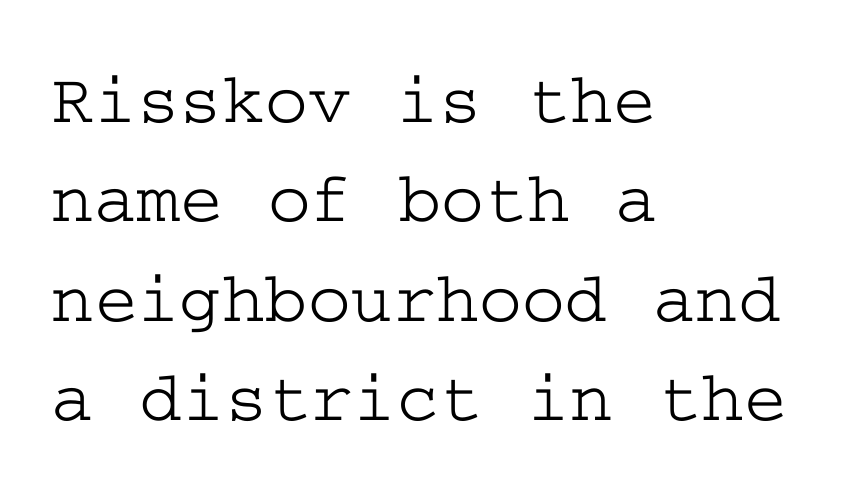
This sample uses a serif face. Notice how descenders clear the ascenders below comfortably — that's standard leading. Does extra space separate the letters? No, they use regular spacing. Does the copy run flush right? No — it runs flush left.
